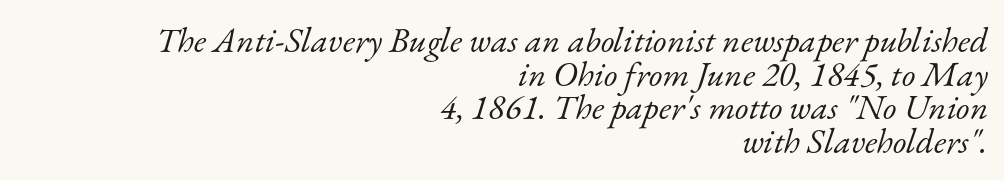
Q: Is the text bold? A: No.
Q: Is the text italic (slanted)? A: Yes, it leans right by about 17 degrees.
Q: Is the typeface a serif or a sans-serif typeface? A: Serif.
Q: Is the text underlined? A: No.
Q: How is the paragraph aligned? A: Right-aligned.
Q: Is the spacing between letters normal or unusually wide? A: Normal.
Q: Is the spacing between lines tight, normal or loose? A: Tight.
Q: Width (condensed, normal, or wide)? A: Normal.
Q: Stroke contrast? A: Low.
Q: x-height? A: Small.
Q: Monospaced? A: No.
